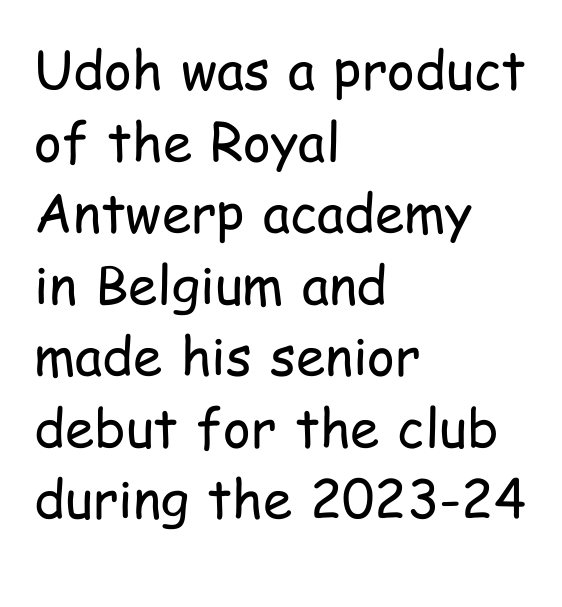
The ragged edge is on the right, which tells us the setting is flush left. Is this a sans? Yes — the strokes have no serifs. A typesetter would call this leading conventional body-copy spacing. This sample has the flowing, uneven cadence of proportional lettering. Lines of text with bare space underneath. Characters remain perfectly vertical along every line.
